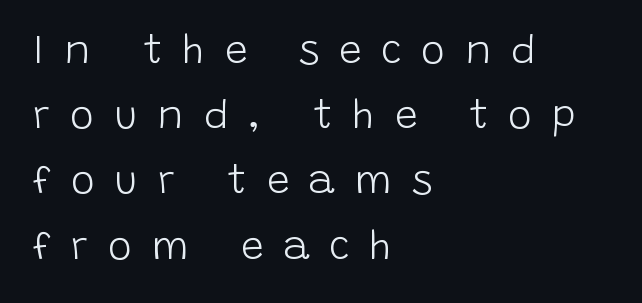
{"serif": "no", "italic": "no", "bold": "no", "weight": "light", "width": "normal", "stroke_contrast": "low", "x_height": "large", "monospaced": "no", "underline": "no", "align": "left", "line_spacing": "normal", "line_spacing_ratio": 1.63, "letter_spacing": "wide", "letter_spacing_em": 0.5, "glyph_px": 40}
